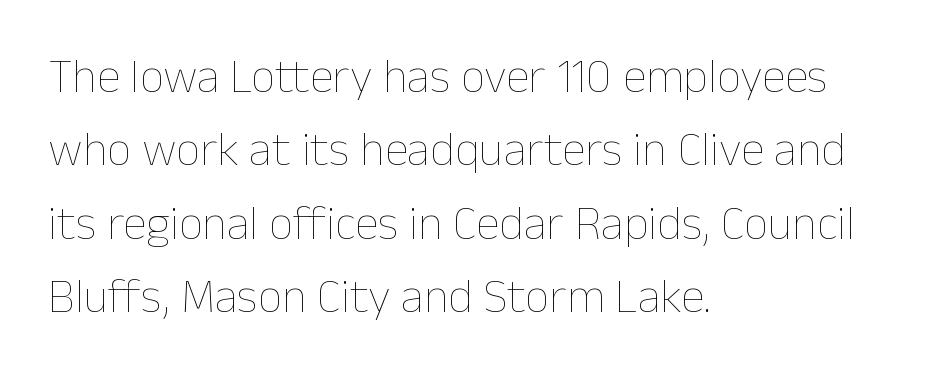
The image shows 48 px thin type, upright; set left-aligned, normal line spacing (1.53x), normal letter spacing, not underlined; low stroke contrast and a medium x-height.
